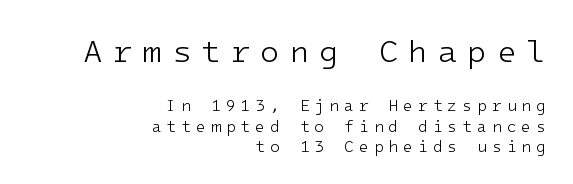
{"serif": "no", "italic": "no", "bold": "no", "weight": "light", "width": "normal", "stroke_contrast": "low", "x_height": "medium", "monospaced": "yes", "underline": "no", "align": "right", "line_spacing": "normal", "line_spacing_ratio": 1.27, "letter_spacing": "wide", "letter_spacing_em": 0.31, "larger_block": "first", "size_ratio": 2.0, "glyph_px": 32}
